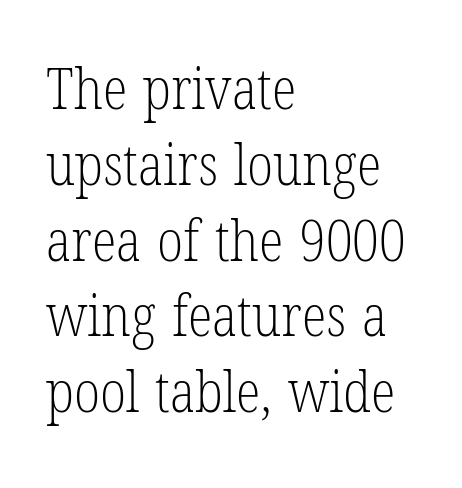
{"serif": "yes", "italic": "no", "bold": "no", "weight": "light", "width": "condensed", "stroke_contrast": "low", "x_height": "medium", "monospaced": "no", "underline": "no", "align": "left", "line_spacing": "normal", "line_spacing_ratio": 1.33, "letter_spacing": "normal", "letter_spacing_em": 0.0, "glyph_px": 57}
